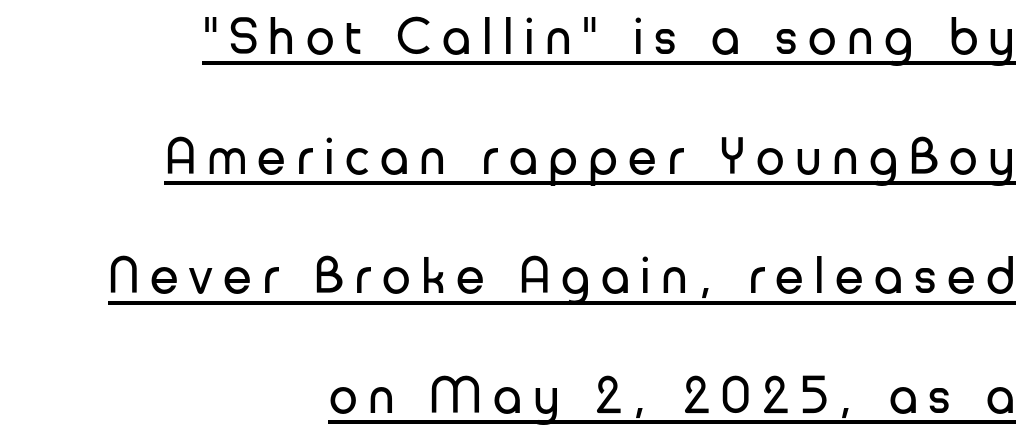
The image shows 52 px regular-weight sans-serif type, upright; set right-aligned, loose line spacing (2.3x), unusually wide letter spacing (+0.2 em), underlined; low stroke contrast and a medium x-height.
